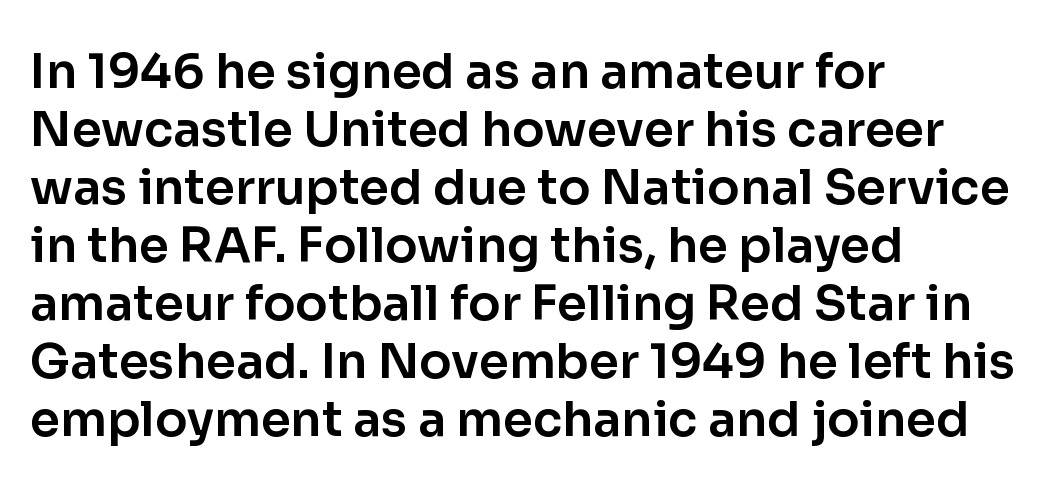
{"serif": "no", "italic": "no", "width": "normal", "stroke_contrast": "low", "x_height": "medium", "monospaced": "no", "underline": "no", "align": "left", "line_spacing_ratio": 1.21, "letter_spacing": "normal", "letter_spacing_em": 0.0, "glyph_px": 48}
